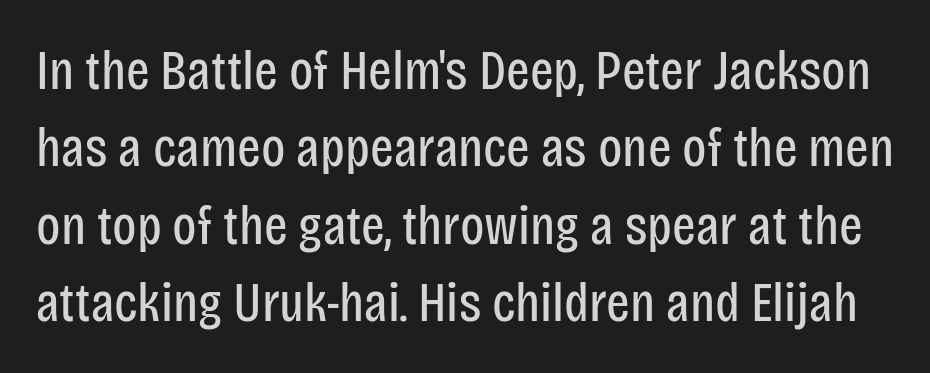
{"serif": "no", "italic": "no", "bold": "no", "weight": "regular", "width": "condensed", "stroke_contrast": "low", "x_height": "large", "monospaced": "no", "underline": "no", "line_spacing": "normal", "line_spacing_ratio": 1.38, "letter_spacing": "normal", "letter_spacing_em": 0.0, "glyph_px": 56}
